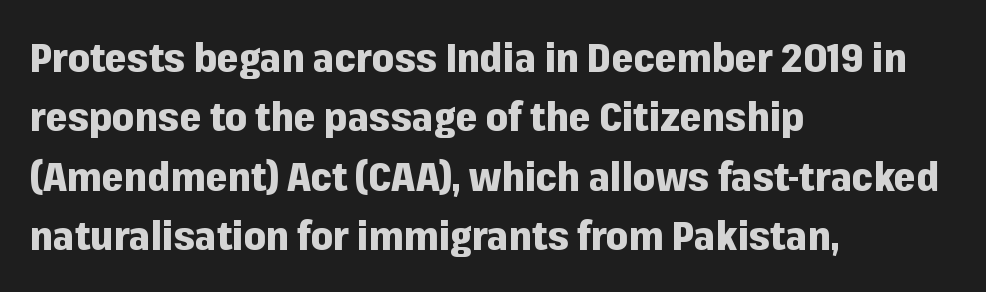
Q: Is the text bold? A: Yes.
Q: Is the text italic (slanted)? A: No, it is upright.
Q: Is the typeface a serif or a sans-serif typeface? A: Sans-serif.
Q: Is the text underlined? A: No.
Q: How is the paragraph aligned? A: Left-aligned.
Q: Is the spacing between letters normal or unusually wide? A: Normal.
Q: Is the spacing between lines tight, normal or loose? A: Normal.
Q: Width (condensed, normal, or wide)? A: Normal.
Q: Stroke contrast? A: Low.
Q: x-height? A: Medium.
Q: Monospaced? A: No.
